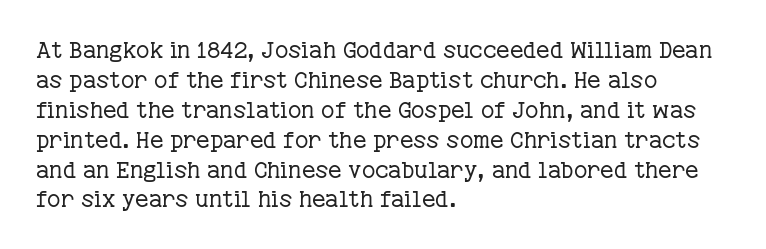
The lines are quadded left. The font sits on the lighter half of the weight spectrum, regular included. Tracking here is standard; glyphs follow each other at the usual distance. Italic? Not at all — the glyphs are vertical. Rule under the text: the space is simply empty.
